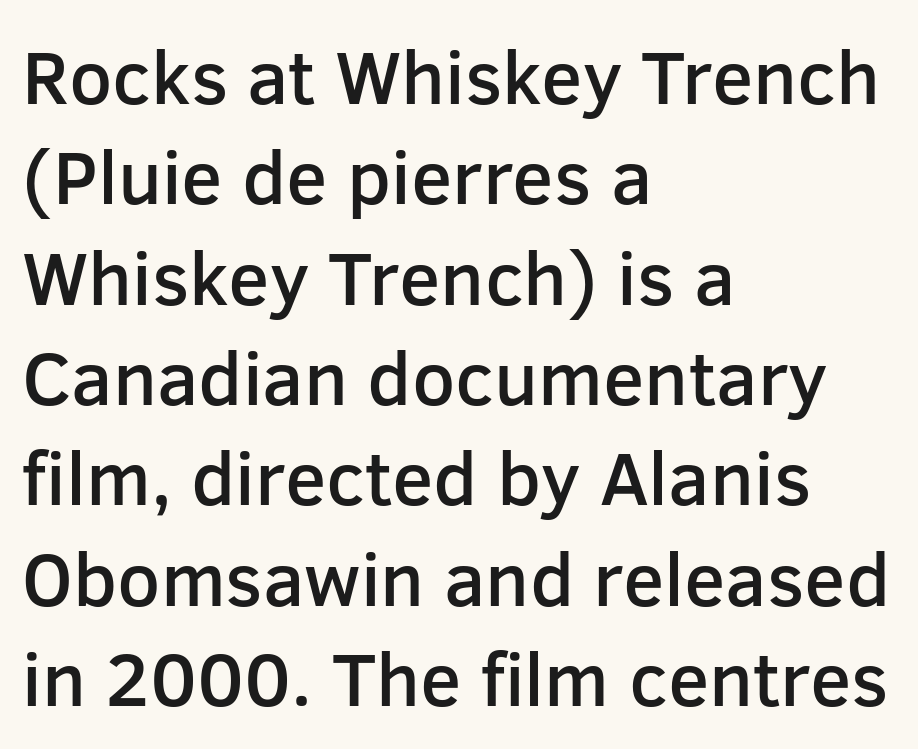
Descenders hang freely into open space. It's the straight-up-and-down kind of type. Varying glyph widths throughout — classic text-font behaviour. Standard letterfit; no display-style spreading of the glyphs.
